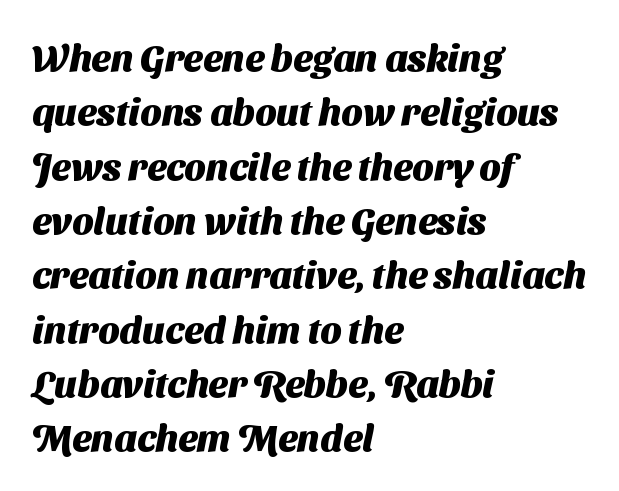
Q: Is the text bold? A: Yes.
Q: Is the typeface a serif or a sans-serif typeface? A: Sans-serif.
Q: Is the text underlined? A: No.
Q: How is the paragraph aligned? A: Left-aligned.
Q: Is the spacing between letters normal or unusually wide? A: Normal.
Q: Is the spacing between lines tight, normal or loose? A: Normal.
Q: Width (condensed, normal, or wide)? A: Normal.
Q: Stroke contrast? A: Medium.
Q: x-height? A: Medium.
Q: Monospaced? A: No.
